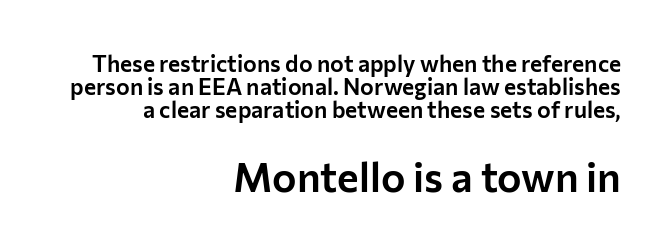
Q: Is the text italic (slanted)? A: No, it is upright.
Q: Is the typeface a serif or a sans-serif typeface? A: Sans-serif.
Q: Is the text underlined? A: No.
Q: How is the paragraph aligned? A: Right-aligned.
Q: Is the spacing between letters normal or unusually wide? A: Normal.
Q: Is the spacing between lines tight, normal or loose? A: Tight.
Q: Which block of text is set in a larger size, the first (top) or the second (bottom)? A: The second (bottom) one.
Q: Width (condensed, normal, or wide)? A: Normal.
Q: Stroke contrast? A: Low.
Q: x-height? A: Medium.
Q: Monospaced? A: No.
